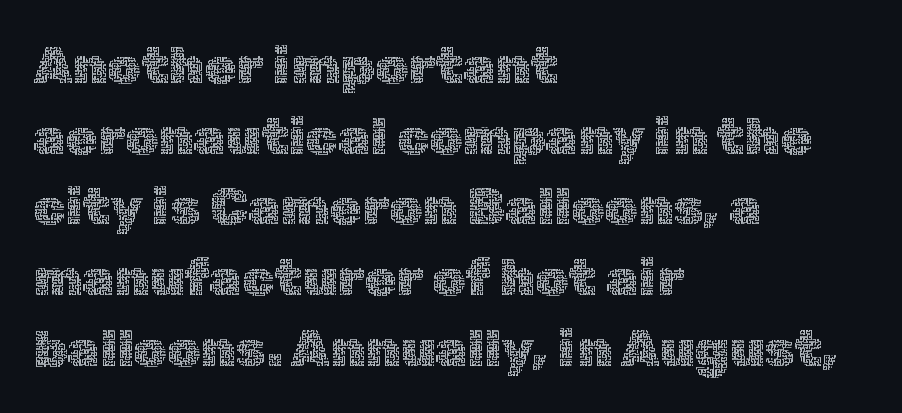
The image shows 52 px thin type, upright; set left-aligned, normal line spacing (1.36x), normal letter spacing, not underlined; a medium x-height.
